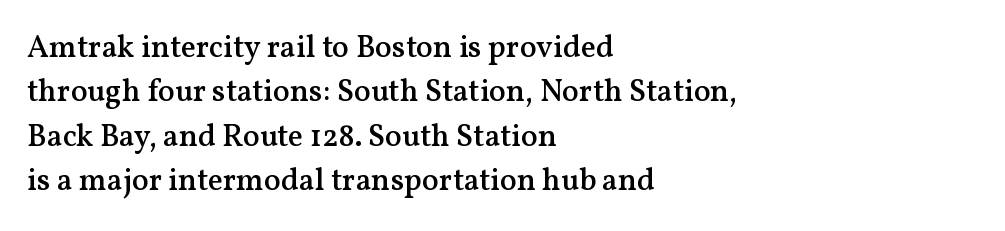
{"serif": "yes", "italic": "no", "bold": "semi", "weight": "semibold", "width": "normal", "stroke_contrast": "medium", "x_height": "medium", "monospaced": "no", "underline": "no", "align": "left", "line_spacing": "normal", "line_spacing_ratio": 1.43, "letter_spacing": "normal", "letter_spacing_em": 0.0, "glyph_px": 31}
